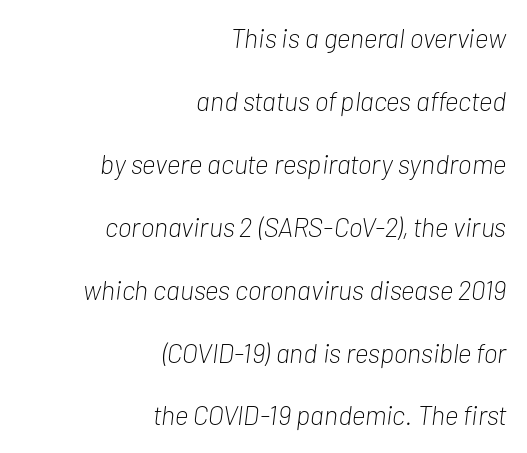
The image shows 27 px text type, italic (leaning right); set right-aligned, loose line spacing (2.33x), normal letter spacing, not underlined.
